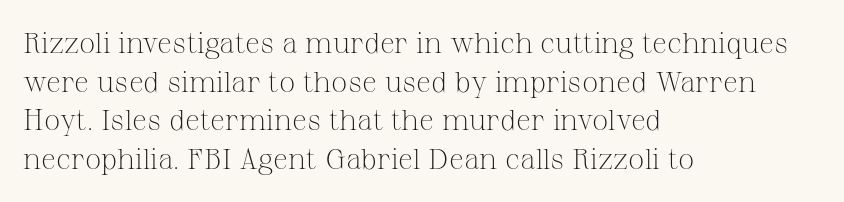
Q: Is the text bold? A: No.
Q: Is the text italic (slanted)? A: No, it is upright.
Q: Is the typeface a serif or a sans-serif typeface? A: Serif.
Q: Is the text underlined? A: No.
Q: How is the paragraph aligned? A: Left-aligned.
Q: Is the spacing between letters normal or unusually wide? A: Normal.
Q: Is the spacing between lines tight, normal or loose? A: Normal.
Q: Width (condensed, normal, or wide)? A: Normal.
Q: Stroke contrast? A: Medium.
Q: x-height? A: Medium.
Q: Monospaced? A: No.
